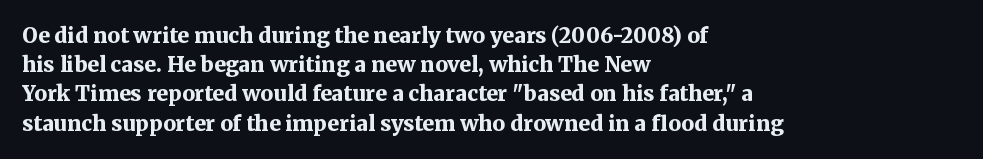
{"italic": "no", "bold": "yes", "underline": "no", "align": "left", "line_spacing": "normal", "line_spacing_ratio": 1.39, "letter_spacing": "normal", "letter_spacing_em": 0.0, "glyph_px": 21}
